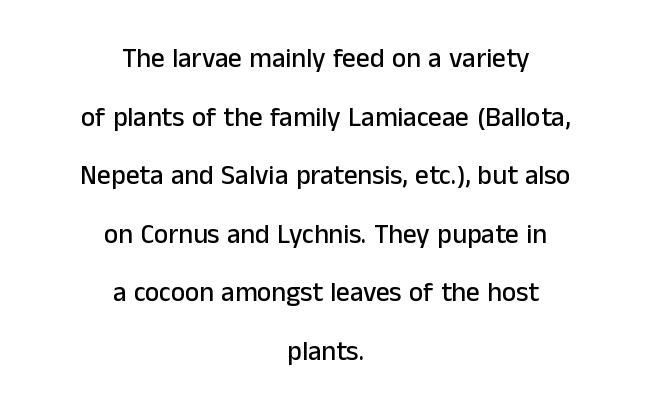
Q: Is the text italic (slanted)? A: No, it is upright.
Q: Is the text underlined? A: No.
Q: How is the paragraph aligned? A: Centered.
Q: Is the spacing between letters normal or unusually wide? A: Normal.
Q: Is the spacing between lines tight, normal or loose? A: Loose.
